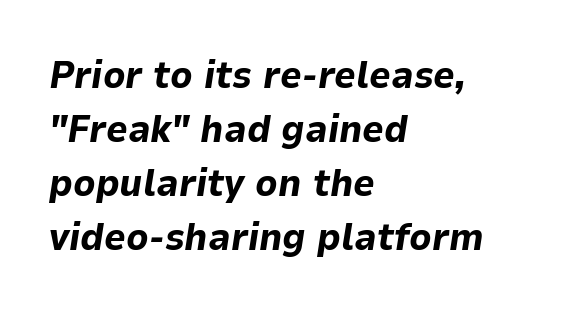
{"italic": "yes", "lean": "right", "slant_degrees": 9, "bold": "yes", "weight": "bold", "width": "normal", "stroke_contrast": "low", "x_height": "medium", "monospaced": "no", "underline": "no", "align": "left", "line_spacing": "normal", "line_spacing_ratio": 1.42, "letter_spacing": "normal", "letter_spacing_em": 0.0, "glyph_px": 38}
